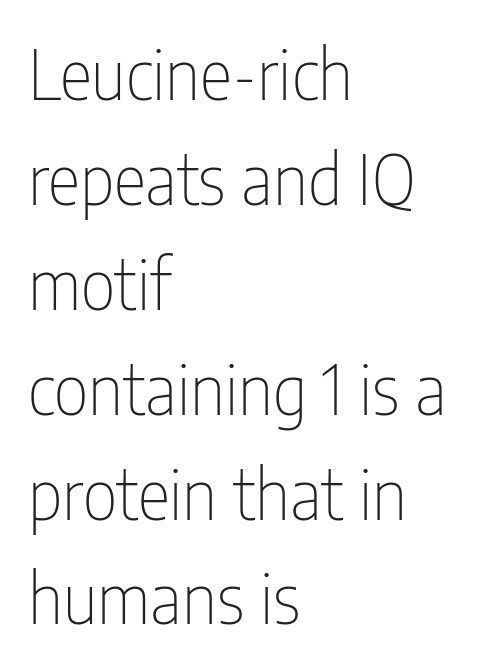
The image shows 69 px thin, condensed sans-serif type, upright; set left-aligned, normal line spacing (1.52x), normal letter spacing, not underlined; low stroke contrast and a medium x-height.
